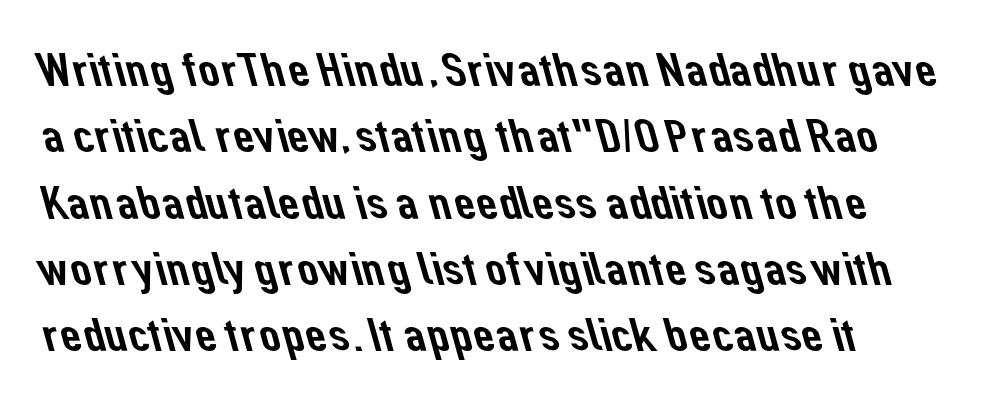
The image shows 47 px sans-serif type; set normal line spacing (1.41x), normal letter spacing, not underlined; low stroke contrast and a medium x-height.
